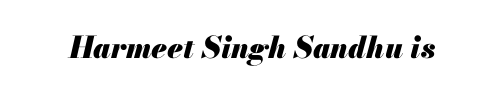
Q: Is the text bold? A: Yes.
Q: Is the text italic (slanted)? A: Yes, it leans right by about 13 degrees.
Q: Is the text underlined? A: No.
Q: Is the spacing between letters normal or unusually wide? A: Normal.
Q: Width (condensed, normal, or wide)? A: Normal.
Q: Stroke contrast? A: Medium.
Q: x-height? A: Small.
Q: Monospaced? A: No.
